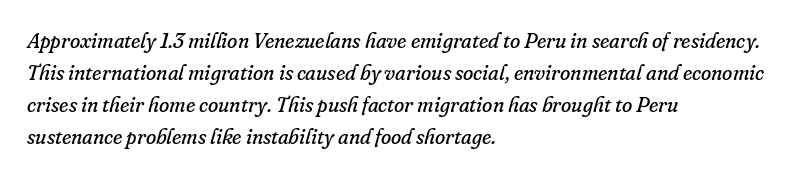
Think standard paragraph weight, or any step lighter than that. The lettering tilts uniformly, giving the passage an italic look. Spacing between characters is what you'd get straight out of the box. The foot of each line stays bare and open. Line beginnings align vertically; line endings do not.
